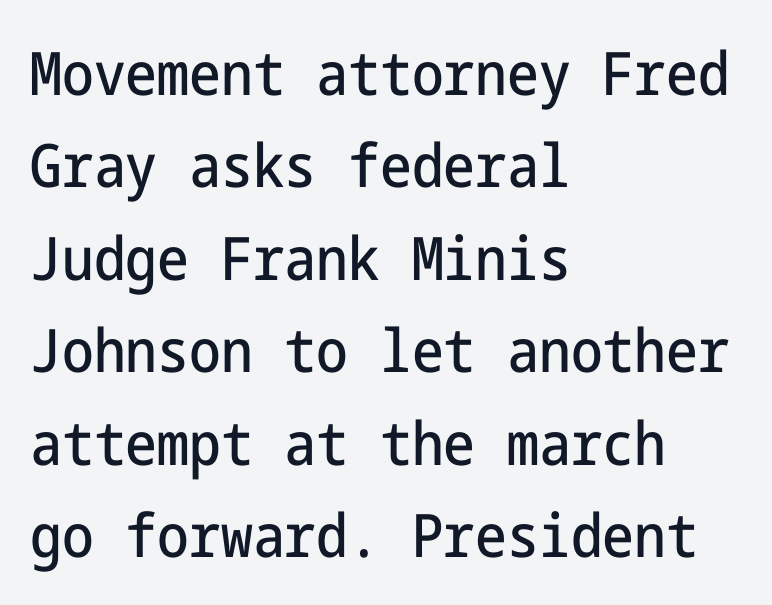
The image shows 60 px condensed sans-serif type, upright; set left-aligned, normal line spacing (1.54x), normal letter spacing, not underlined; low stroke contrast and a medium x-height.
